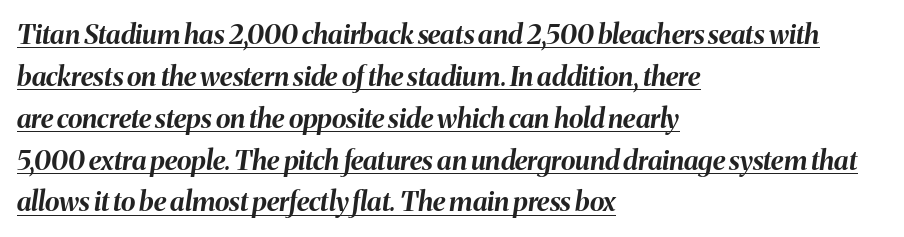
The image shows 27 px bold type, italic (leaning right); set left-aligned, normal line spacing (1.55x), normal letter spacing, underlined.
